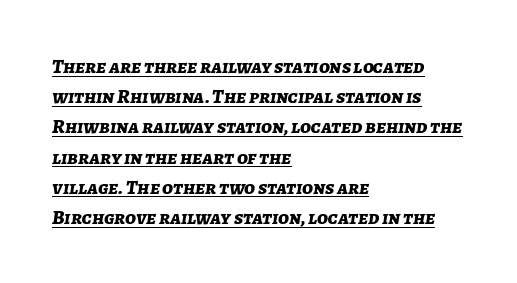
The axis of the letterforms is tilted away from vertical. Heft: maximum for text — a bold. Compared with a centered layout, this one pins lines to the left instead. Line spacing here is normal.
